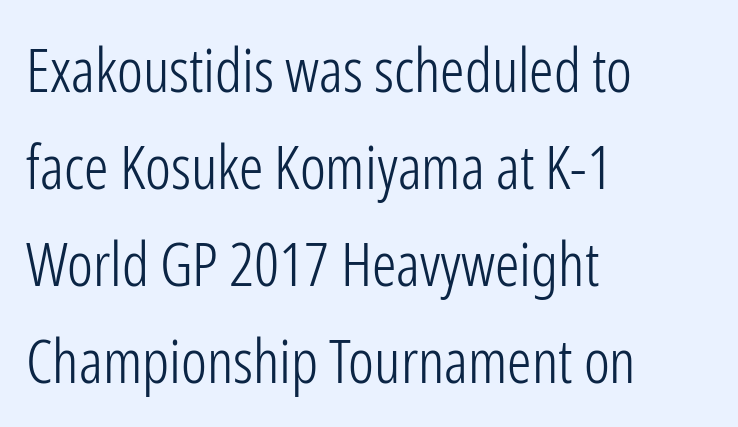
{"serif": "no", "italic": "no", "bold": "no", "weight": "light", "width": "condensed", "stroke_contrast": "low", "x_height": "medium", "monospaced": "no", "underline": "no", "align": "left", "line_spacing": "normal", "line_spacing_ratio": 1.59, "letter_spacing": "normal", "letter_spacing_em": 0.0, "glyph_px": 61}
